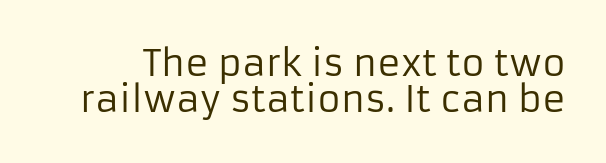
Words appear dense and cohesive because spacing is normal. This rendering employs a face without finishing strokes, i.e., a sans-serif. Style check: upright. The characters are drawn with everyday or finer stroke widths.
